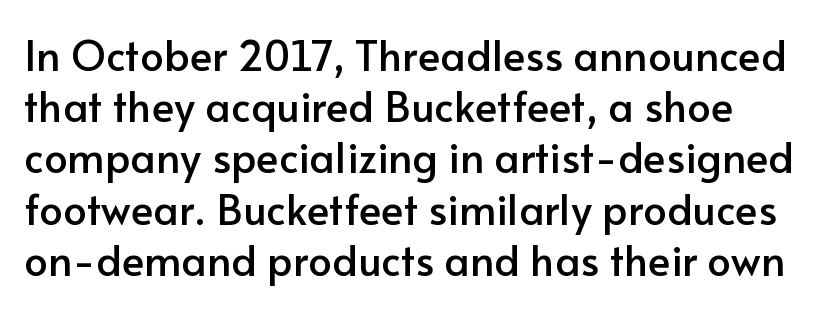
A roman cut, with each character standing at attention. Think of a printed novel: that variable character pitch is what you see here. You can tell from the bare stems that sans-serif type was used. Compared with typical body copy, the letter spacing here is the same.
